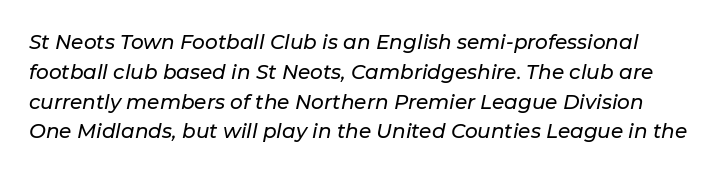
The image shows 20 px text type, italic (leaning right); set normal line spacing (1.49x), normal letter spacing, not underlined.
